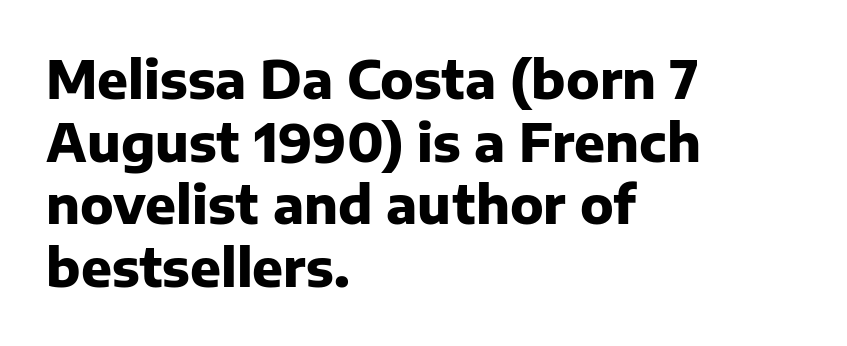
The letters carry no serifs — their stems end cleanly without finishing strokes. Stroke thickness is high; the sample reads as a true bold. This sample is left-justified, so line endings fall wherever the words run out. The rendering uses natural spacing where letterforms have individual widths.
